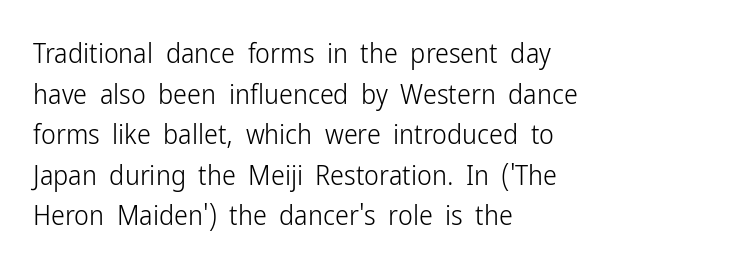
Q: Is the text bold? A: No.
Q: Is the text italic (slanted)? A: No, it is upright.
Q: Is the typeface a serif or a sans-serif typeface? A: Sans-serif.
Q: Is the text underlined? A: No.
Q: How is the paragraph aligned? A: Left-aligned.
Q: Is the spacing between letters normal or unusually wide? A: Normal.
Q: Is the spacing between lines tight, normal or loose? A: Normal.
Q: Width (condensed, normal, or wide)? A: Condensed.
Q: Stroke contrast? A: Low.
Q: x-height? A: Medium.
Q: Monospaced? A: No.
